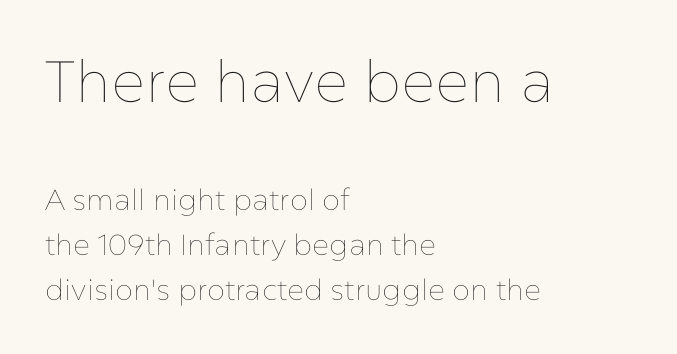
{"italic": "no", "bold": "no", "weight": "thin", "width": "normal", "stroke_contrast": "low", "x_height": "medium", "monospaced": "no", "underline": "no", "align": "left", "line_spacing": "normal", "line_spacing_ratio": 1.55, "letter_spacing": "normal", "letter_spacing_em": 0.0, "larger_block": "first", "size_ratio": 2.0, "glyph_px": 58}
